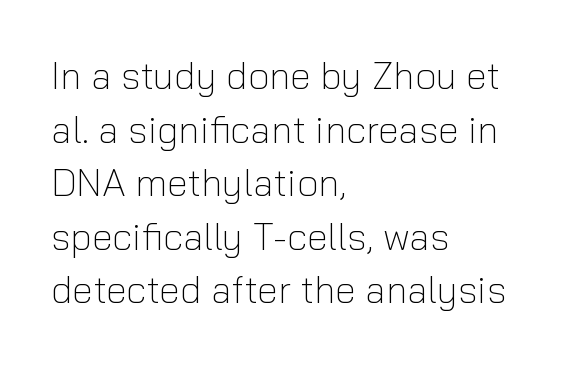
{"serif": "no", "italic": "no", "bold": "no", "weight": "light", "width": "normal", "stroke_contrast": "low", "x_height": "medium", "monospaced": "no", "underline": "no", "align": "left", "line_spacing": "normal", "line_spacing_ratio": 1.41, "letter_spacing": "normal", "letter_spacing_em": 0.0, "glyph_px": 38}
